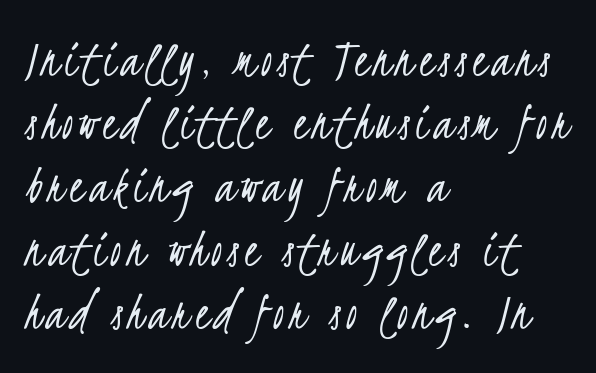
The image shows 55 px light, condensed sans-serif type; set left-aligned, tight line spacing (1.15x), not underlined; low stroke contrast and a small x-height.
